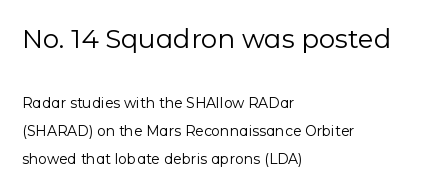
{"italic": "no", "bold": "no", "underline": "no", "align": "left", "line_spacing": "loose", "line_spacing_ratio": 1.98, "letter_spacing": "normal", "letter_spacing_em": 0.0, "larger_block": "first", "size_ratio": 1.86, "glyph_px": 26}
